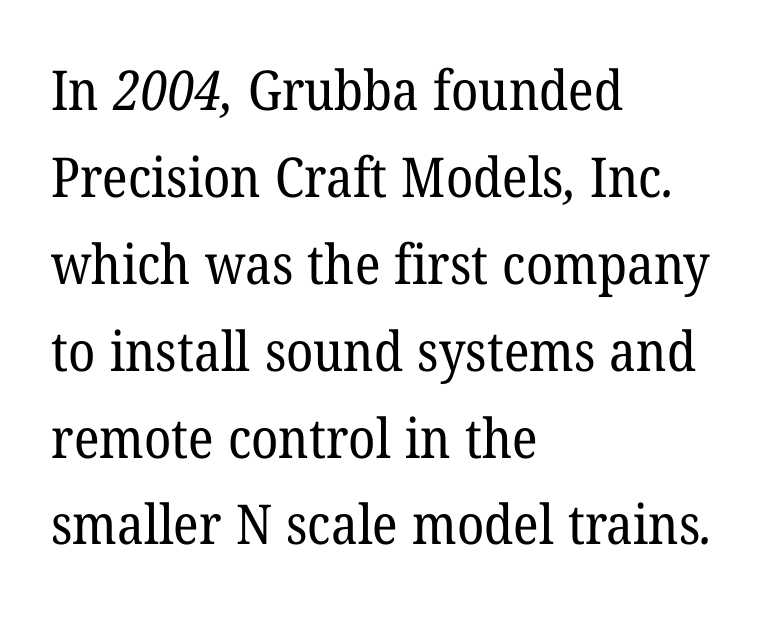
The image shows 55 px regular-weight serif type; set left-aligned, normal line spacing (1.58x), normal letter spacing, not underlined; low stroke contrast and a medium x-height.
